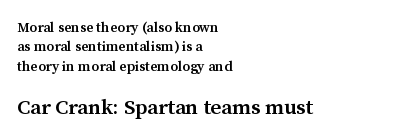
{"italic": "no", "bold": "semi", "underline": "no", "align": "left", "line_spacing": "normal", "line_spacing_ratio": 1.38, "letter_spacing": "normal", "letter_spacing_em": 0.0, "larger_block": "second", "size_ratio": 1.5, "glyph_px": 21}
